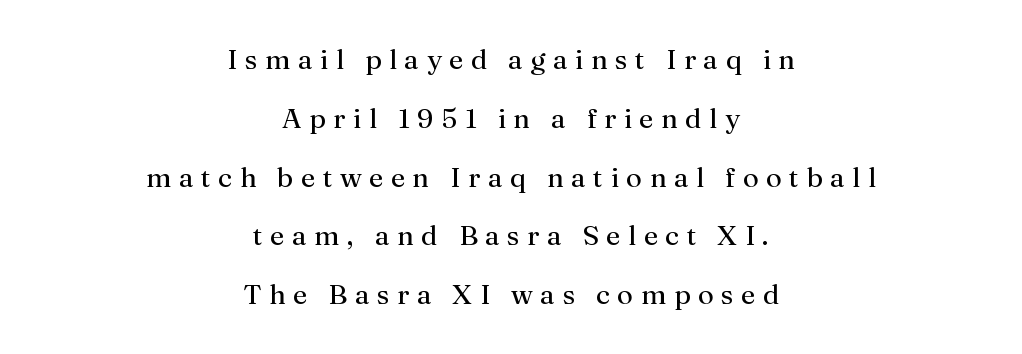
Q: Is the text bold? A: No.
Q: Is the text italic (slanted)? A: No, it is upright.
Q: Is the typeface a serif or a sans-serif typeface? A: Serif.
Q: Is the text underlined? A: No.
Q: How is the paragraph aligned? A: Centered.
Q: Is the spacing between letters normal or unusually wide? A: Unusually wide.
Q: Is the spacing between lines tight, normal or loose? A: Loose.
Q: Width (condensed, normal, or wide)? A: Normal.
Q: Stroke contrast? A: Medium.
Q: x-height? A: Medium.
Q: Monospaced? A: No.
